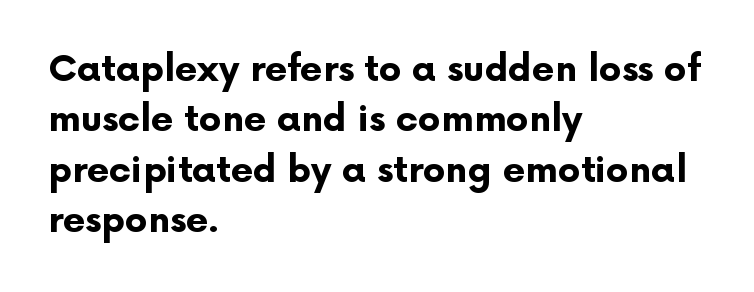
This sample uses plain, unmodified letter spacing. Spacing verdict: proportional, widths tailored to each character. Regarding leading, the lines here are spaced in the standard way. The string is rendered with underlining switched off. A dark, heavy texture on the line: the type is bold.
